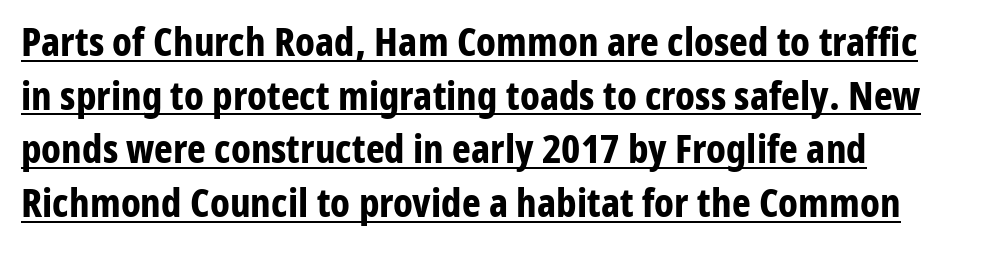
Spacing verdict: proportional, widths tailored to each character. Underlined type. Short and long lines alike share a common starting point at left. Each word holds together tightly as a unit, with standard inter-letter gaps.
